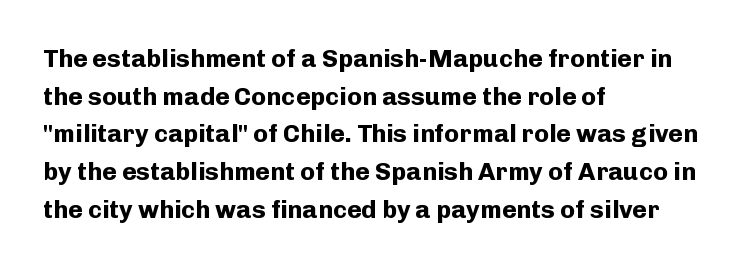
Q: Is the text bold? A: Yes.
Q: Is the text italic (slanted)? A: No, it is upright.
Q: Is the text underlined? A: No.
Q: How is the paragraph aligned? A: Left-aligned.
Q: Is the spacing between letters normal or unusually wide? A: Normal.
Q: Is the spacing between lines tight, normal or loose? A: Normal.
